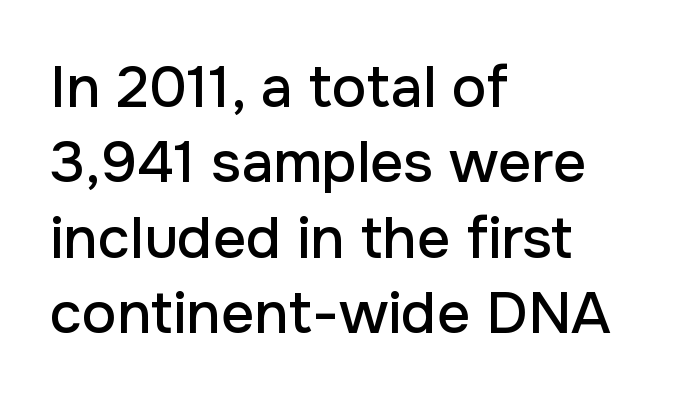
Beneath every word, the page is bare. Caption: multi-line text, flush left, ragged right. The letters advance in unequal steps, a hallmark of proportional type. Upright lettering throughout.
